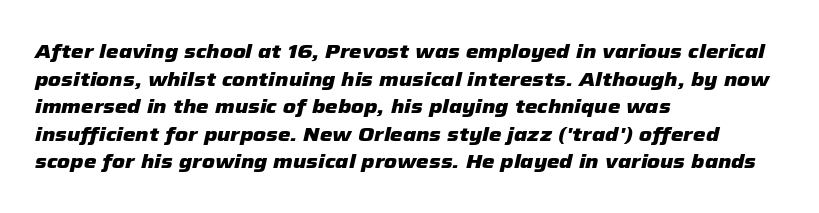
{"italic": "yes", "lean": "right", "slant_degrees": 12, "bold": "yes", "underline": "no", "align": "left", "line_spacing": "normal", "line_spacing_ratio": 1.38, "letter_spacing": "normal", "letter_spacing_em": 0.0, "glyph_px": 20}
